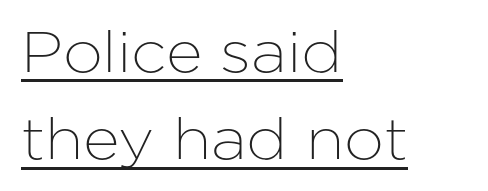
The image shows 57 px sans-serif type, upright; set left-aligned, normal line spacing (1.53x), normal letter spacing, underlined; low stroke contrast and a medium x-height.
